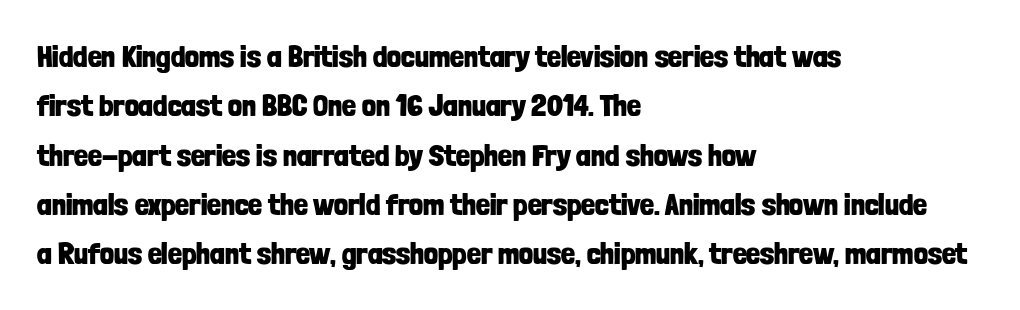
{"serif": "no", "italic": "no", "bold": "yes", "weight": "bold", "width": "condensed", "stroke_contrast": "low", "x_height": "medium", "monospaced": "no", "underline": "no", "align": "left", "line_spacing": "normal", "line_spacing_ratio": 1.59, "letter_spacing": "normal", "letter_spacing_em": 0.0, "glyph_px": 31}
